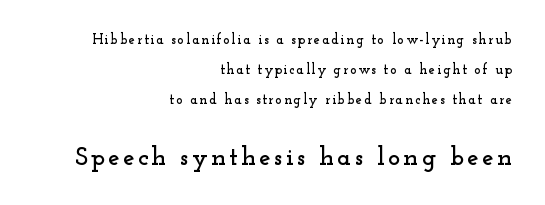
Q: Is the text italic (slanted)? A: No, it is upright.
Q: Is the text underlined? A: No.
Q: How is the paragraph aligned? A: Right-aligned.
Q: Is the spacing between lines tight, normal or loose? A: Loose.
Q: Which block of text is set in a larger size, the first (top) or the second (bottom)? A: The second (bottom) one.
